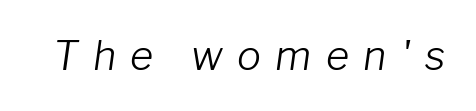
You could only call the tracking loose — the letters float apart. You could not count columns in this text — the font is proportionally spaced. Has an underline been added? It has not. Heaviness? Minimal to ordinary, like unemphasized prose.
